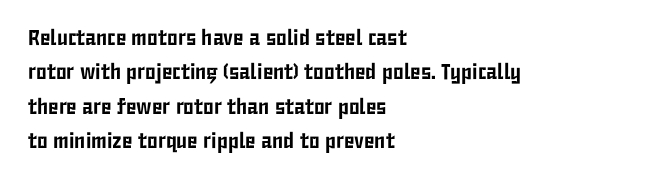
{"italic": "no", "underline": "no", "align": "left", "line_spacing": "normal", "line_spacing_ratio": 1.56, "letter_spacing": "normal", "letter_spacing_em": 0.0, "glyph_px": 22}
